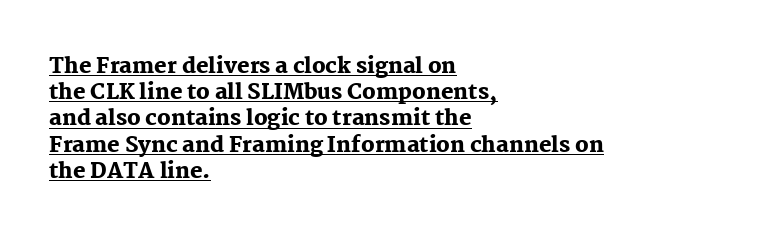
Thick stems and heavy bowls — unmistakably bold. This is the regular roman posture of the typeface. Every row of glyphs begins at an identical x-position on the left. In terms of leading, this rendering sits right in the middle.
